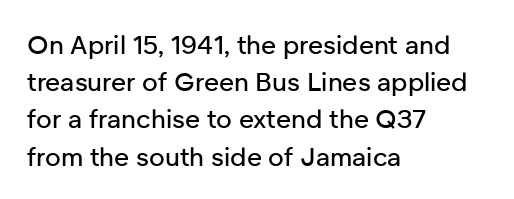
{"italic": "no", "underline": "no", "align": "left", "line_spacing": "normal", "line_spacing_ratio": 1.43, "letter_spacing": "normal", "letter_spacing_em": 0.0, "glyph_px": 26}
